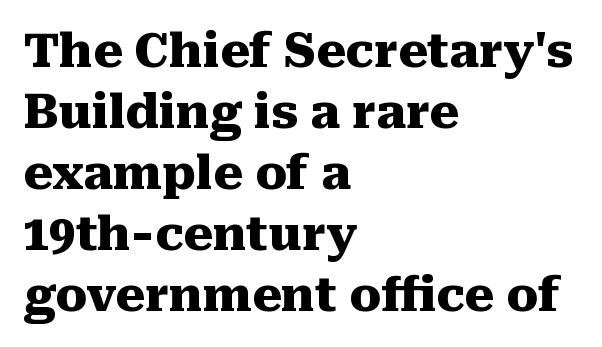
Reading down the block, your eye returns to a fixed left position each line. This rendering features lettering with no underline. The passage shown is typed in a proportional face where columns would drift. Is the type bold? Yes — the strokes are clearly thick and heavy.
